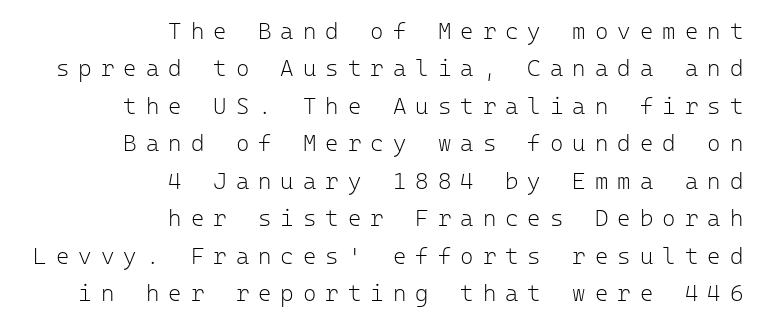
{"italic": "no", "bold": "no", "underline": "no", "align": "right", "line_spacing": "normal", "line_spacing_ratio": 1.63, "letter_spacing": "wide", "letter_spacing_em": 0.39, "glyph_px": 23}
